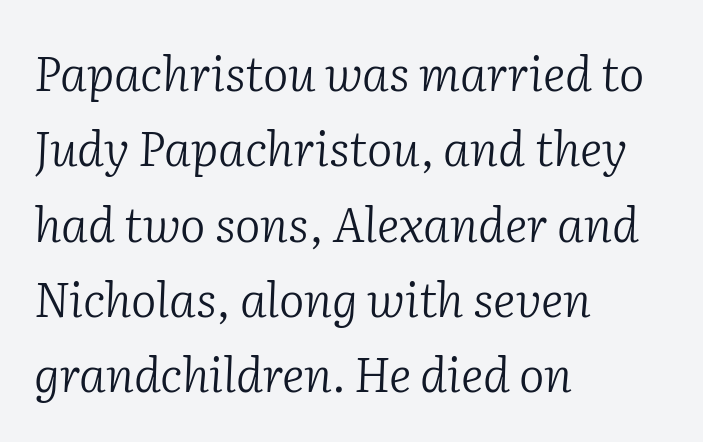
{"serif": "yes", "italic": "yes", "lean": "right", "slant_degrees": 2, "bold": "no", "weight": "light", "width": "normal", "stroke_contrast": "low", "x_height": "medium", "monospaced": "no", "underline": "no", "align": "left", "line_spacing": "normal", "line_spacing_ratio": 1.57, "letter_spacing": "normal", "letter_spacing_em": 0.0, "glyph_px": 48}
